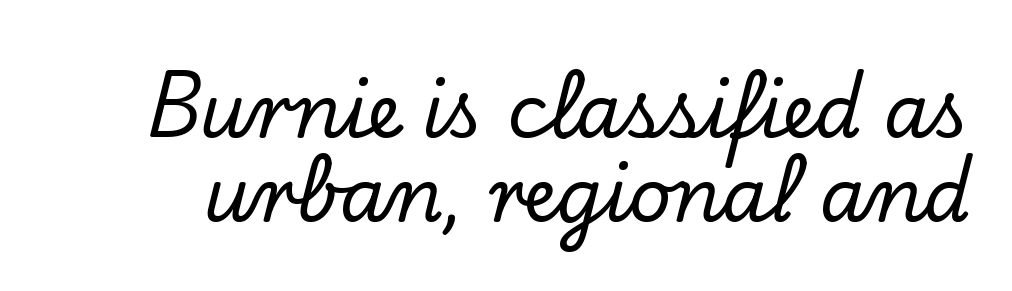
The image shows 74 px serif type; set tight line spacing (1.13x), normal letter spacing, not underlined; low stroke contrast and a small x-height.
